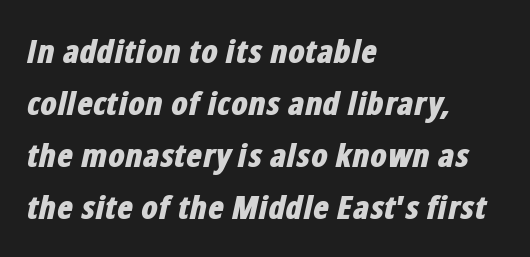
The image shows 33 px bold, condensed type, italic (leaning right); set left-aligned, normal line spacing (1.58x), normal letter spacing, not underlined; low stroke contrast and a medium x-height.
